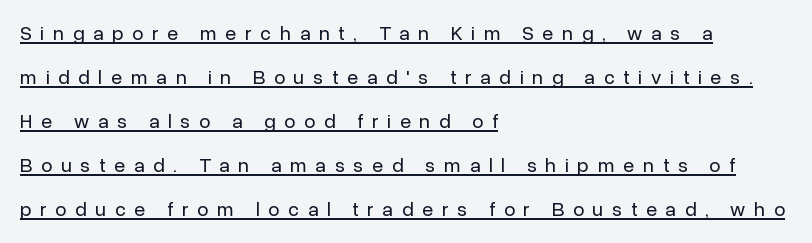
The image shows 20 px text type, upright; set left-aligned, loose line spacing (2.2x), unusually wide letter spacing (+0.44 em), underlined.
